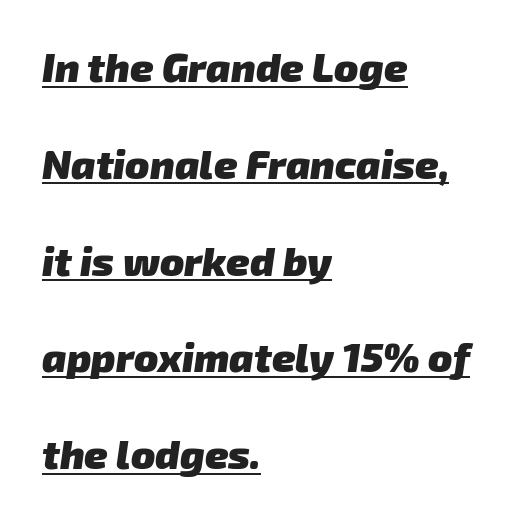
{"serif": "no", "bold": "yes", "weight": "heavy", "width": "normal", "stroke_contrast": "low", "x_height": "medium", "monospaced": "no", "underline": "yes", "align": "left", "line_spacing": "loose", "line_spacing_ratio": 2.42, "letter_spacing": "normal", "letter_spacing_em": 0.0, "glyph_px": 40}
